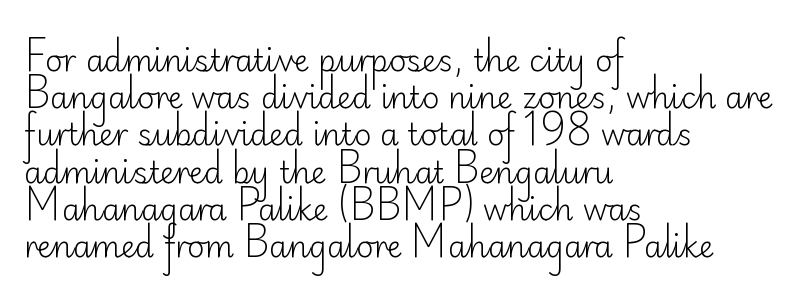
Q: Is the text bold? A: No.
Q: Is the text italic (slanted)? A: No, it is upright.
Q: Is the typeface a serif or a sans-serif typeface? A: Sans-serif.
Q: Is the text underlined? A: No.
Q: How is the paragraph aligned? A: Left-aligned.
Q: Is the spacing between letters normal or unusually wide? A: Normal.
Q: Width (condensed, normal, or wide)? A: Normal.
Q: Stroke contrast? A: Low.
Q: x-height? A: Small.
Q: Monospaced? A: No.
